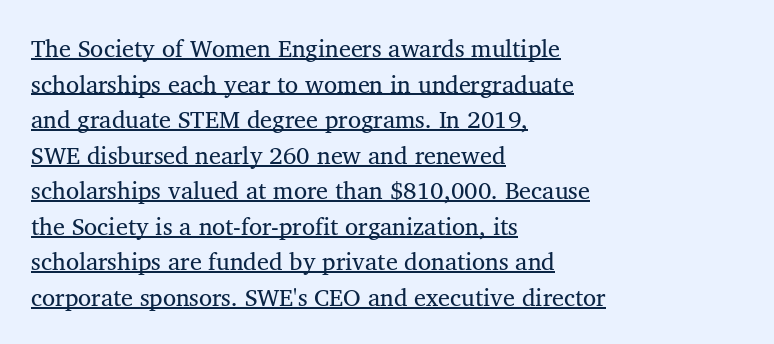
{"italic": "no", "underline": "yes", "align": "left", "line_spacing": "normal", "line_spacing_ratio": 1.48, "letter_spacing": "normal", "letter_spacing_em": 0.0, "glyph_px": 24}
